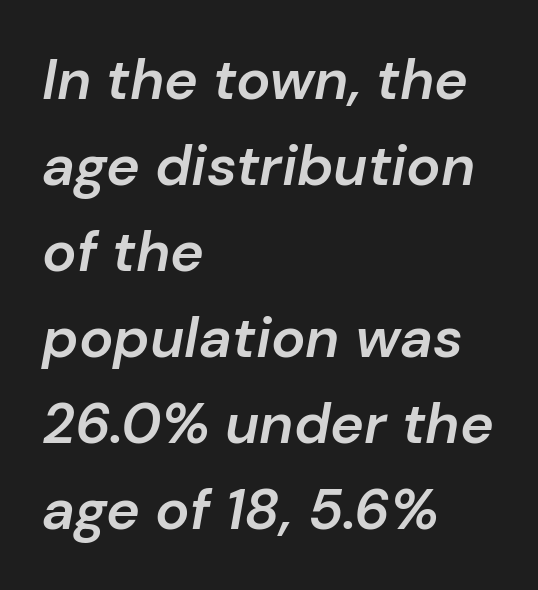
The image shows 57 px semibold type, italic (leaning right); set left-aligned, normal line spacing (1.51x), normal letter spacing, not underlined; low stroke contrast and a medium x-height.
